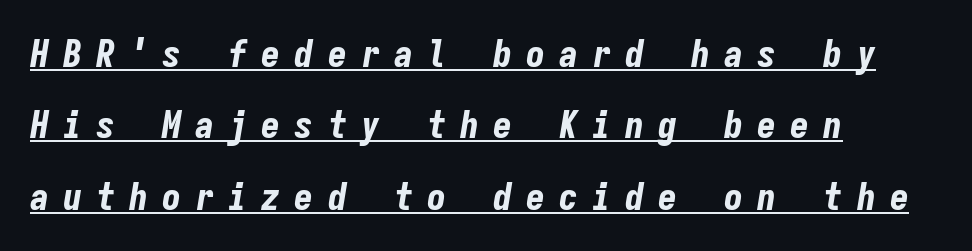
Observe the wide spacing: letters keep a clear distance from each other. Is the block centered? No — it sits flush against the left margin. You can see a thin bar hugging the bottom of the glyphs. The rendering uses typewriter-style spacing with identical character cells. Strong, thick strokes mark this as bold type. Style check: oblique.
